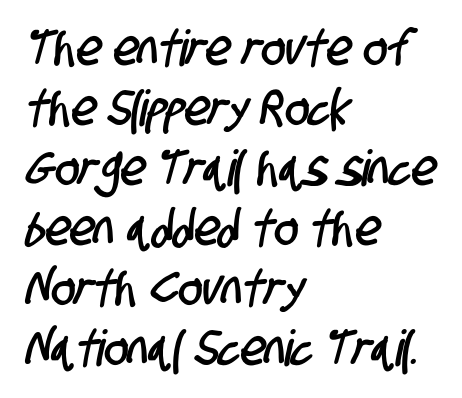
The words here are not underlined. A typesetter would call this proportional, since set widths differ per character. The lines are quadded left. Tracking here is standard; glyphs follow each other at the usual distance. This rendering employs a face without finishing strokes, i.e., a sans-serif.
